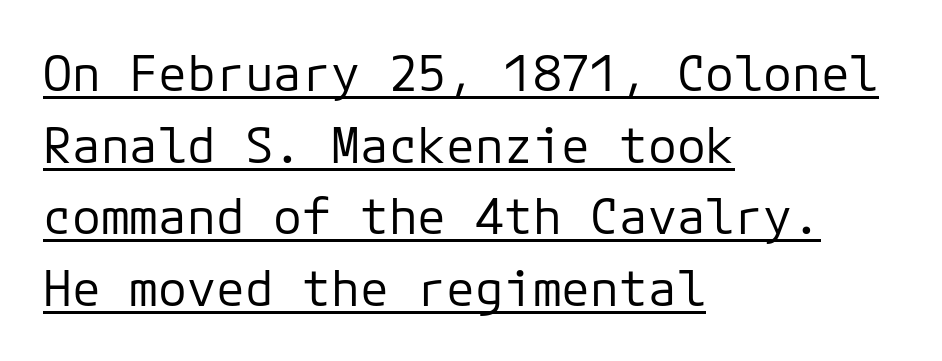
The image shows 48 px regular-weight sans-serif type, upright, monospaced; set left-aligned, normal line spacing (1.49x), normal letter spacing, underlined; low stroke contrast and a medium x-height.
